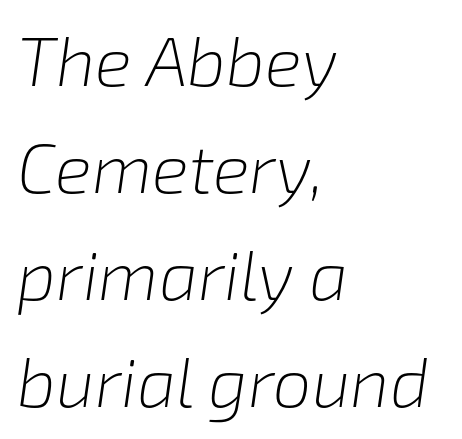
Q: Is the text bold? A: No.
Q: Is the text italic (slanted)? A: Yes, it leans right by about 8 degrees.
Q: Is the text underlined? A: No.
Q: How is the paragraph aligned? A: Left-aligned.
Q: Is the spacing between letters normal or unusually wide? A: Normal.
Q: Is the spacing between lines tight, normal or loose? A: Normal.
Q: Width (condensed, normal, or wide)? A: Normal.
Q: Stroke contrast? A: Low.
Q: x-height? A: Medium.
Q: Monospaced? A: No.
